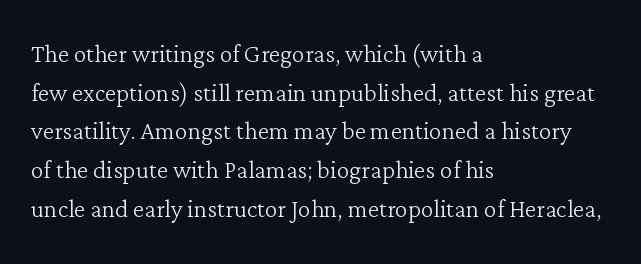
{"serif": "yes", "italic": "no", "bold": "no", "weight": "light", "width": "normal", "stroke_contrast": "low", "x_height": "medium", "monospaced": "no", "underline": "no", "align": "left", "line_spacing_ratio": 1.21, "letter_spacing": "normal", "letter_spacing_em": 0.0, "glyph_px": 32}
